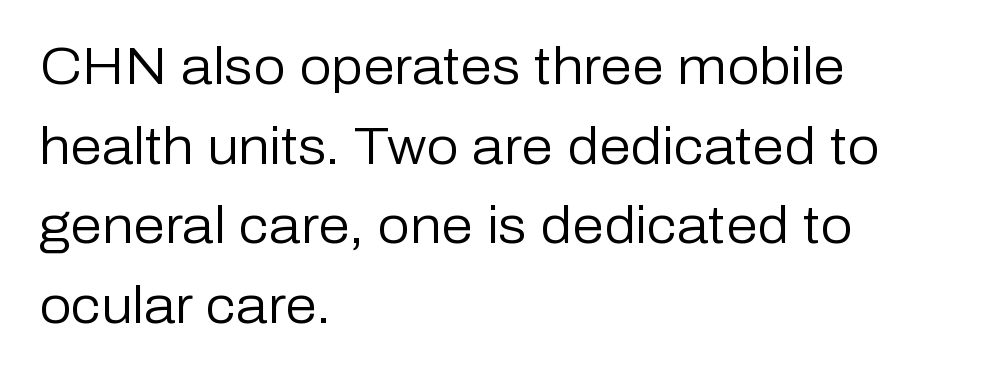
The image shows 51 px regular-weight sans-serif type, upright; set left-aligned, normal line spacing (1.56x), normal letter spacing, not underlined; low stroke contrast and a medium x-height.
